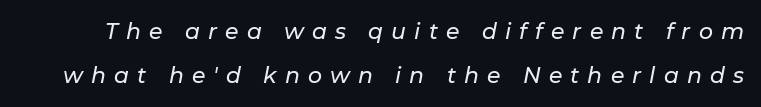
Glance below the letters and you will spot only blank space. The glyphs look as if they've been sheared to an angle. Notice the wide empty band between every row — that's loose leading. The tracking reads as deliberately expanded to a designer's eye.
